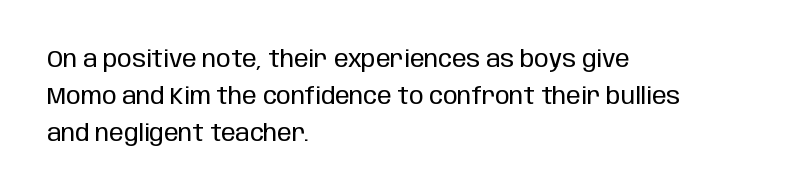
Q: Is the text bold? A: No.
Q: Is the text italic (slanted)? A: No, it is upright.
Q: Is the text underlined? A: No.
Q: How is the paragraph aligned? A: Left-aligned.
Q: Is the spacing between letters normal or unusually wide? A: Normal.
Q: Is the spacing between lines tight, normal or loose? A: Normal.
